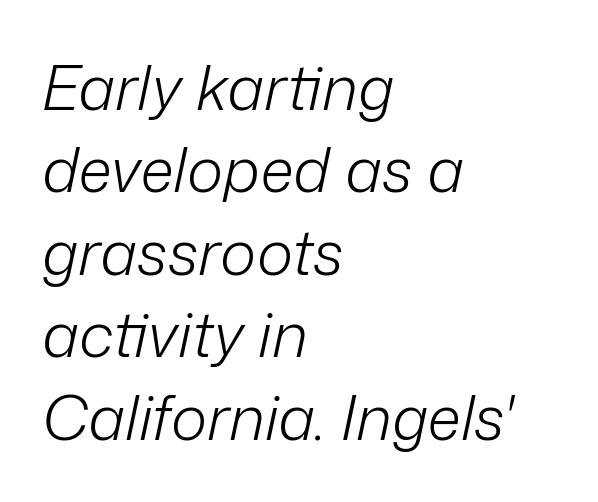
You could call the tracking neutral — neither tight nor loose. Each new line begins a customary step beneath the previous one. The letterforms sit at book weight or below. Teacher's note: observe the even left margin — that is flush-left alignment.
